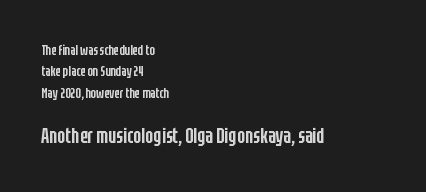
The image shows 21 px text type, upright; set left-aligned, normal line spacing (1.53x), normal letter spacing, not underlined; the second (bottom) block is 1.5x larger.
